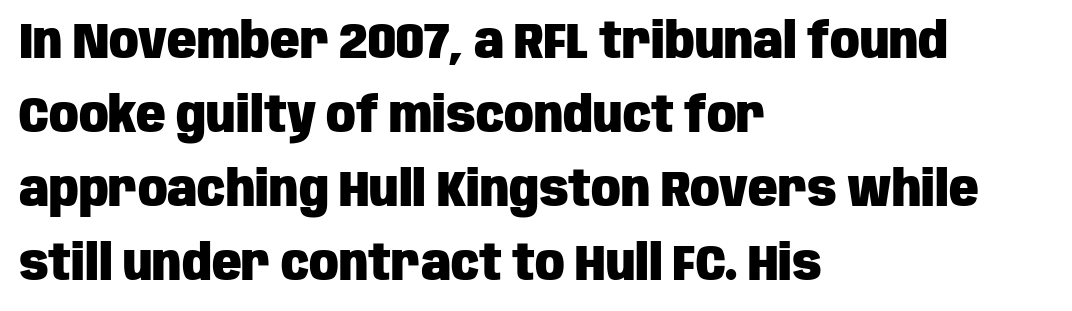
The image shows 49 px heavy, condensed sans-serif type, upright; set left-aligned, normal line spacing (1.51x), normal letter spacing, not underlined; low stroke contrast and a large x-height.
